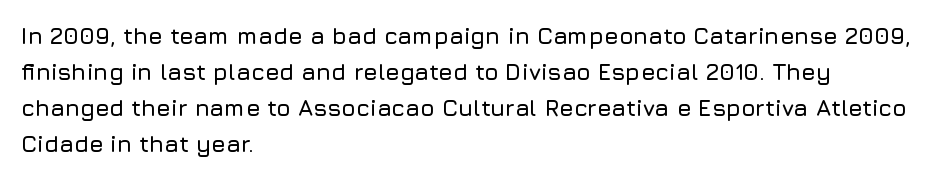
Q: Is the text italic (slanted)? A: No, it is upright.
Q: Is the text underlined? A: No.
Q: How is the paragraph aligned? A: Left-aligned.
Q: Is the spacing between letters normal or unusually wide? A: Normal.
Q: Is the spacing between lines tight, normal or loose? A: Normal.
